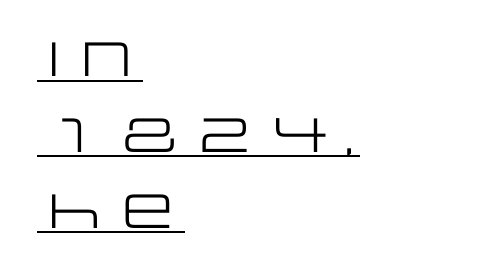
The image shows 48 px regular-weight, wide sans-serif type, upright; set left-aligned, normal line spacing (1.58x), normal letter spacing, underlined; low stroke contrast and a large x-height.
